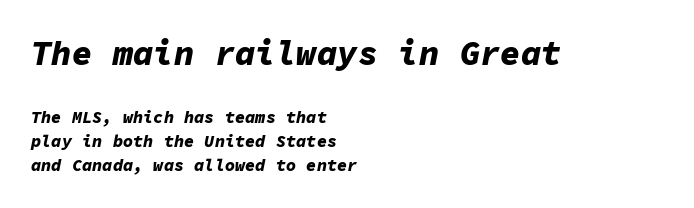
{"italic": "yes", "lean": "right", "slant_degrees": 11, "bold": "yes", "weight": "bold", "width": "normal", "stroke_contrast": "low", "x_height": "medium", "monospaced": "yes", "underline": "no", "align": "left", "line_spacing": "normal", "line_spacing_ratio": 1.41, "letter_spacing": "normal", "letter_spacing_em": 0.0, "larger_block": "first", "size_ratio": 2.0, "glyph_px": 34}
